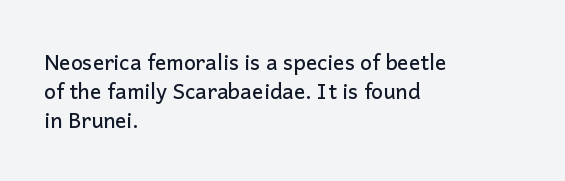
The image shows 21 px text type, upright; set left-aligned, normal line spacing (1.37x), normal letter spacing, not underlined.
